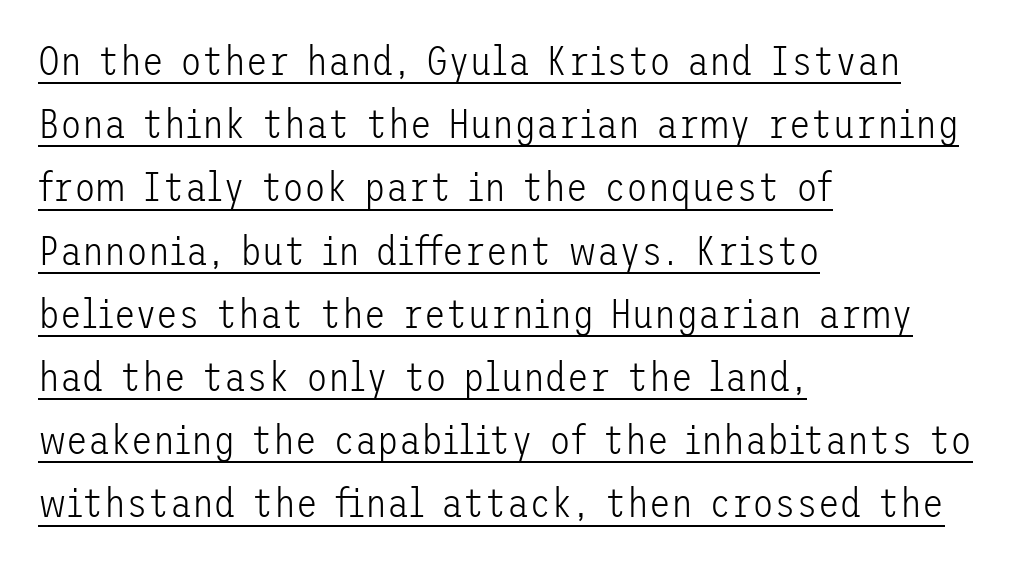
The typesetter has applied underlining to the passage shown. This sample is left-justified, so line endings fall wherever the words run out. Glyph-to-glyph distance matches everyday printed text. Regarding leading, the lines here are spaced in the standard way.
